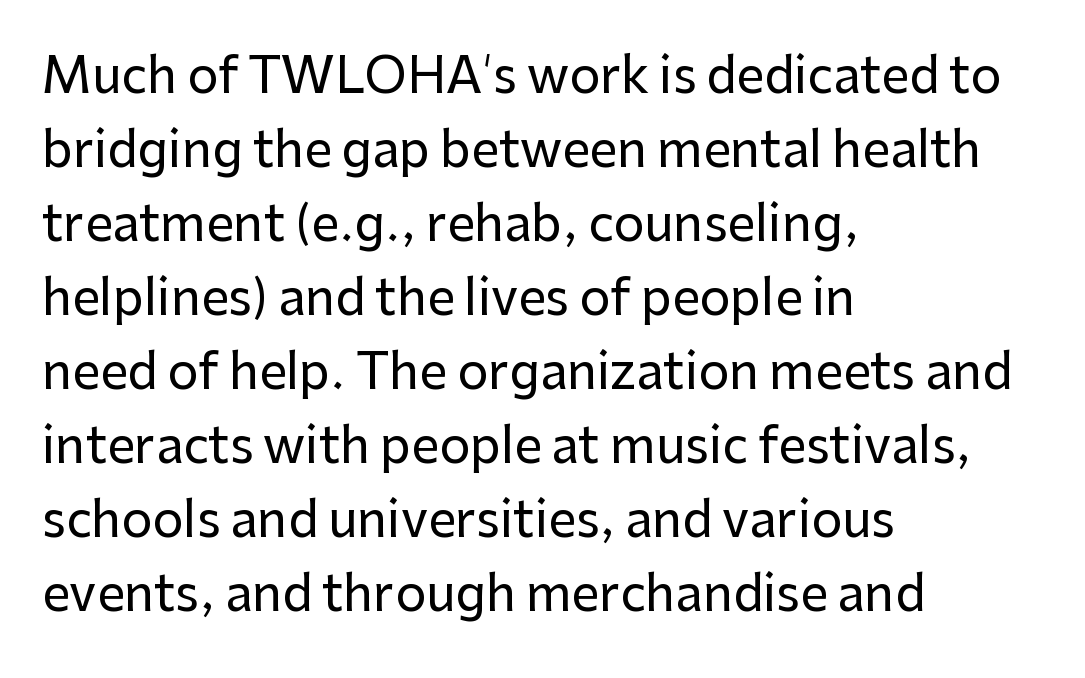
Serifs: no, the terminals of the letterforms are clean. The ragged edge is on the right, which tells us the setting is flush left. Baseline-to-baseline distance is the conventional proportion of letter height. You can tell it's not italic because the verticals are truly vertical.
